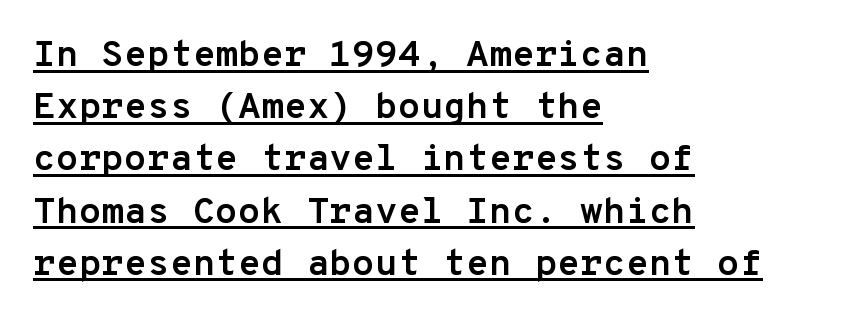
The passage shown has conventional tracking throughout. These lines are rendered in a fixed-pitch font. The lines are quadded left. This sample uses an upright cut, with every glyph sitting square on the baseline. The face used here is a sans, in the tradition of grotesques and geometrics.
